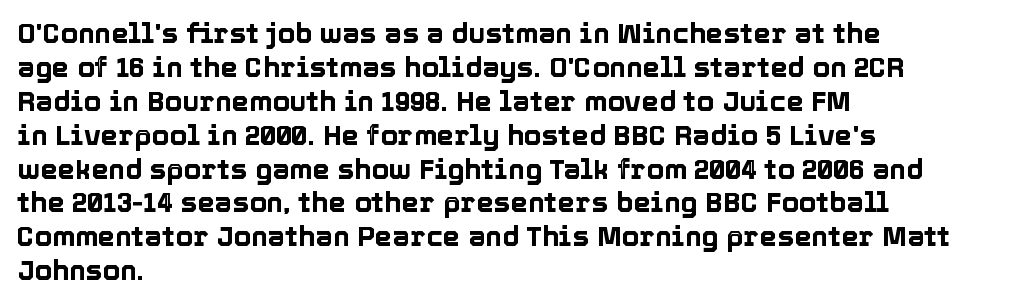
The image shows 28 px text type, upright; set left-aligned, line spacing 1.21x, normal letter spacing, not underlined; a medium x-height.
